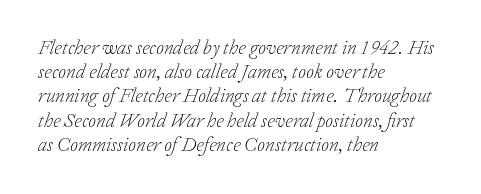
Q: Is the text bold? A: No.
Q: Is the text italic (slanted)? A: Yes, it leans right by about 20 degrees.
Q: Is the text underlined? A: No.
Q: How is the paragraph aligned? A: Left-aligned.
Q: Is the spacing between letters normal or unusually wide? A: Normal.
